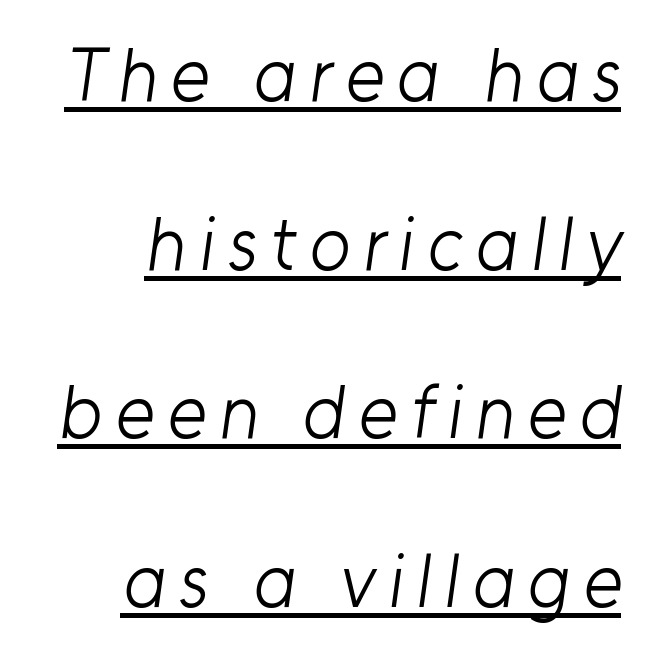
{"serif": "no", "bold": "no", "weight": "light", "width": "normal", "stroke_contrast": "low", "x_height": "medium", "monospaced": "no", "underline": "yes", "align": "right", "line_spacing": "loose", "line_spacing_ratio": 2.25, "glyph_px": 75}
